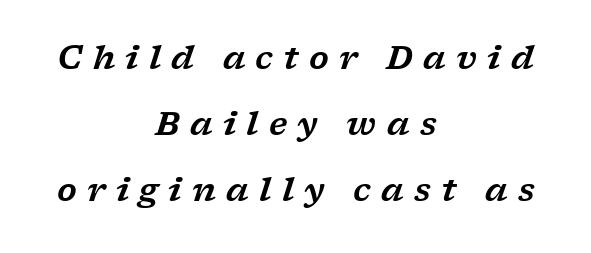
Does extra space separate the letters? Yes, quite a lot of it. Slant detected: the letters are inclined. Font category for this specimen: serif. The line-height multiplier appears high, well above default. Descender tails drop into unmarked territory. You could not count columns in this text — the font is proportionally spaced.
